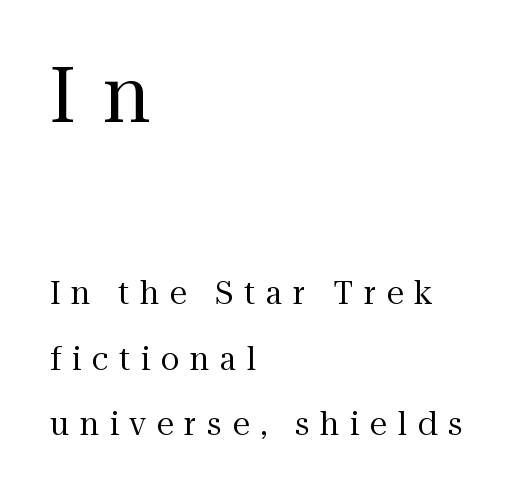
Q: Is the text bold? A: No.
Q: Is the text italic (slanted)? A: No, it is upright.
Q: Is the typeface a serif or a sans-serif typeface? A: Serif.
Q: Is the text underlined? A: No.
Q: How is the paragraph aligned? A: Left-aligned.
Q: Is the spacing between letters normal or unusually wide? A: Unusually wide.
Q: Is the spacing between lines tight, normal or loose? A: Loose.
Q: Which block of text is set in a larger size, the first (top) or the second (bottom)? A: The first (top) one.
Q: Width (condensed, normal, or wide)? A: Normal.
Q: Stroke contrast? A: Medium.
Q: x-height? A: Medium.
Q: Monospaced? A: No.
